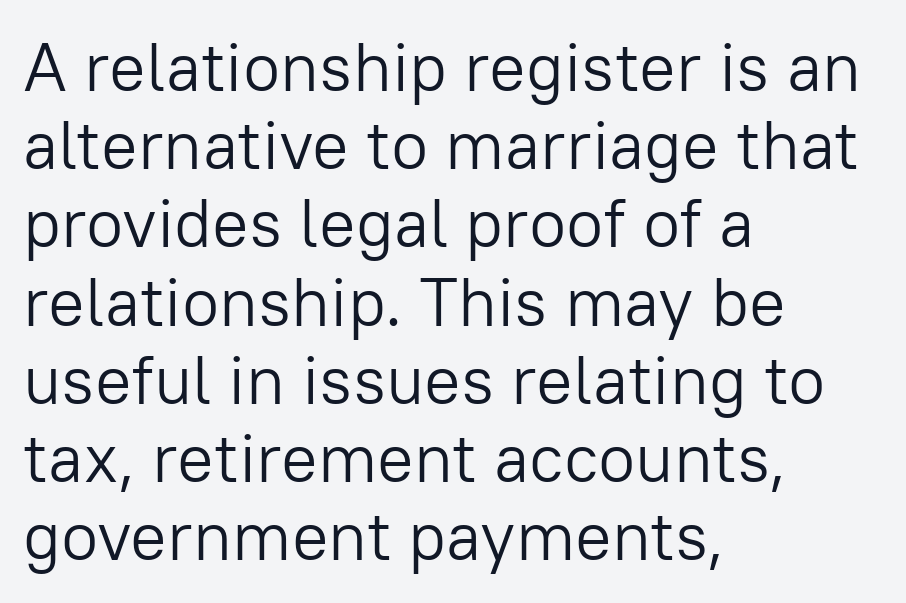
No italicization has been applied; the sample stays upright. The lines are quadded left. Any mark beneath the type? The region is blank. No letter is thick-stroked: the sample isn't bold. Looks like regular typesetting: each glyph gets only the width it needs.
